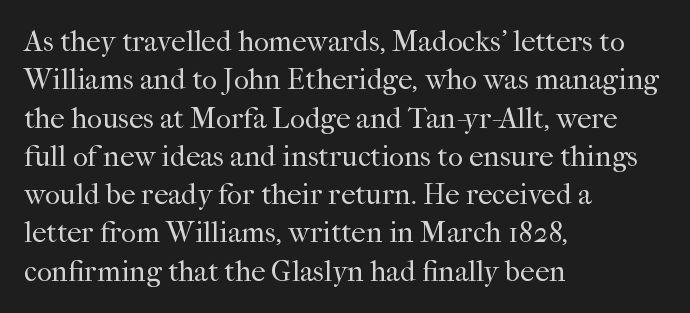
Rule under the text: the space is simply empty. How are the letters spaced? Ordinarily, with no added tracking. Weight: in the light-to-regular range. One glance says typical: line gaps are just what's usual. Posture: straight, roman, zero tilt. Yep, those are serifs on the letters.
